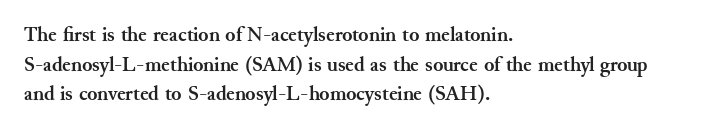
Q: Is the text bold? A: Yes.
Q: Is the text italic (slanted)? A: No, it is upright.
Q: Is the text underlined? A: No.
Q: How is the paragraph aligned? A: Left-aligned.
Q: Is the spacing between letters normal or unusually wide? A: Normal.
Q: Is the spacing between lines tight, normal or loose? A: Normal.
